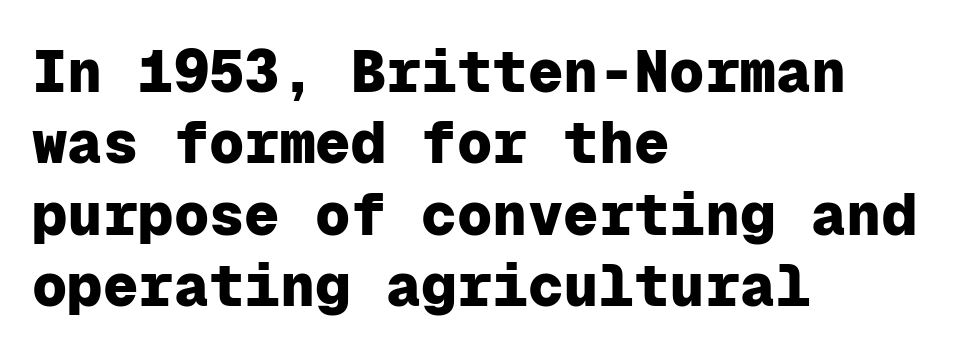
Ordinary non-slanted type is in use. Each letter, wide or thin by design, is forced into the same width here. If you drew a ruler down the left edge, every line would touch it. The font family rendered here belongs to the sans-serif group.
